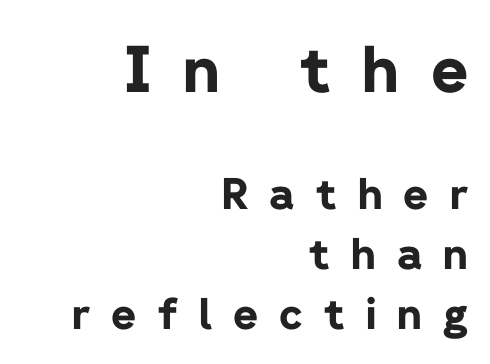
The image shows 64 px bold sans-serif type, upright; set right-aligned, normal line spacing (1.39x), unusually wide letter spacing (+0.49 em), not underlined; the first (top) block is 1.49x larger; low stroke contrast and a medium x-height.
